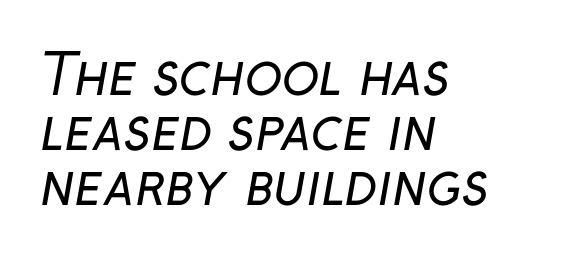
Has an underline been added? It has not. This sample uses plain, unmodified letter spacing. Grotesque or geometric, the face here clearly has no serifs. A typesetter would call this leading minimal, almost set solid.
